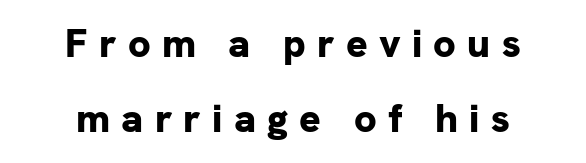
Just letters on the line, the space beneath them empty. Reading down the block, each line starts at a different indent, mirrored at its end. Think of a printed novel: that variable character pitch is what you see here. Are there feet on the stems? There aren't — it's a sans. A dark, heavy texture on the line: the type is bold.
